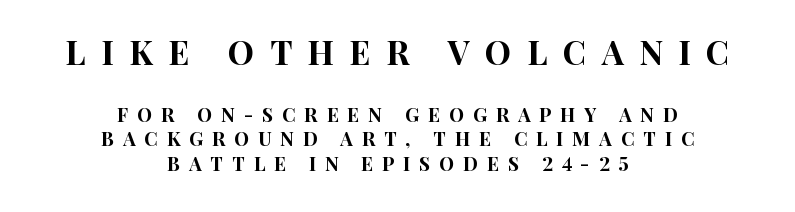
Posture: upright roman. Which of the two is more prominent by size? The first, at the top. Leading: standard. The glyphs are unaccompanied by any horizontal stroke below them.
